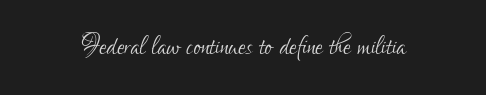
Q: Is the text bold? A: No.
Q: Is the text italic (slanted)? A: Yes.
Q: Is the typeface a serif or a sans-serif typeface? A: Sans-serif.
Q: Is the text underlined? A: No.
Q: Is the spacing between letters normal or unusually wide? A: Normal.
Q: Width (condensed, normal, or wide)? A: Condensed.
Q: Stroke contrast? A: Low.
Q: x-height? A: Small.
Q: Monospaced? A: No.
